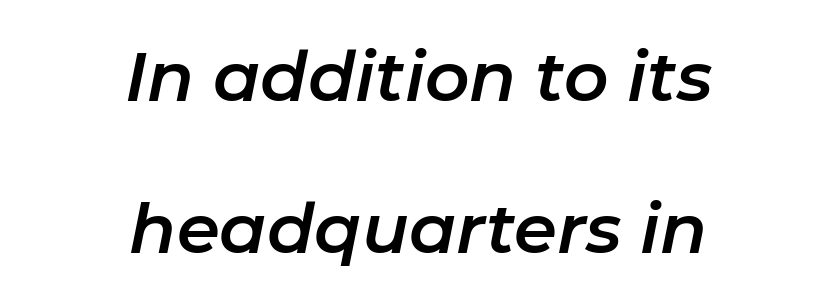
The image shows 69 px text type, italic (leaning right); set centered, loose line spacing (2.2x), normal letter spacing, not underlined; low stroke contrast and a medium x-height.
